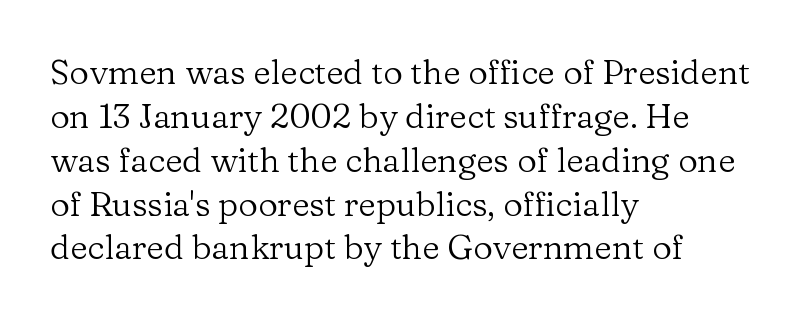
Layout note: lines flush left. Is this a sans? No — the strokes have serifs. No extra ink here — the face is not bold. Whoever set this chose a conventional vertical rhythm. The specimen omits any rule beneath the text block's lines.
